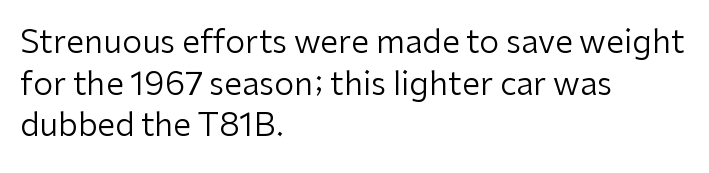
The image shows 32 px regular-weight sans-serif type, upright; set left-aligned, normal line spacing (1.3x), normal letter spacing, not underlined; low stroke contrast and a medium x-height.
